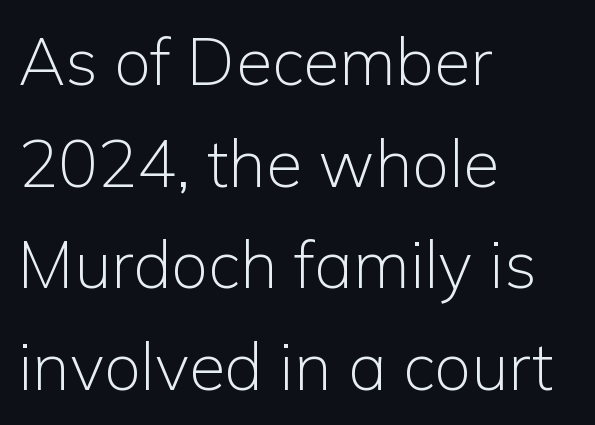
{"serif": "no", "italic": "no", "bold": "no", "weight": "light", "width": "normal", "stroke_contrast": "low", "x_height": "medium", "monospaced": "no", "underline": "no", "align": "left", "line_spacing": "normal", "line_spacing_ratio": 1.54, "letter_spacing": "normal", "letter_spacing_em": 0.0, "glyph_px": 66}
